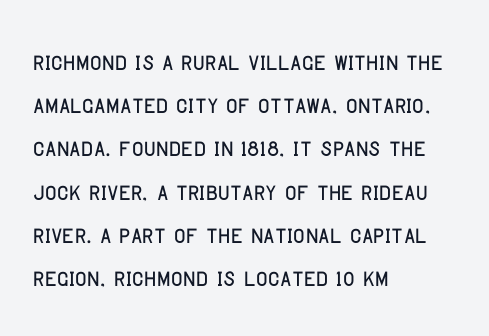
Q: Is the text italic (slanted)? A: No, it is upright.
Q: Is the typeface a serif or a sans-serif typeface? A: Sans-serif.
Q: Is the text underlined? A: No.
Q: How is the paragraph aligned? A: Left-aligned.
Q: Is the spacing between letters normal or unusually wide? A: Normal.
Q: Is the spacing between lines tight, normal or loose? A: Normal.
Q: Width (condensed, normal, or wide)? A: Condensed.
Q: Stroke contrast? A: Low.
Q: x-height? A: Large.
Q: Monospaced? A: No.
